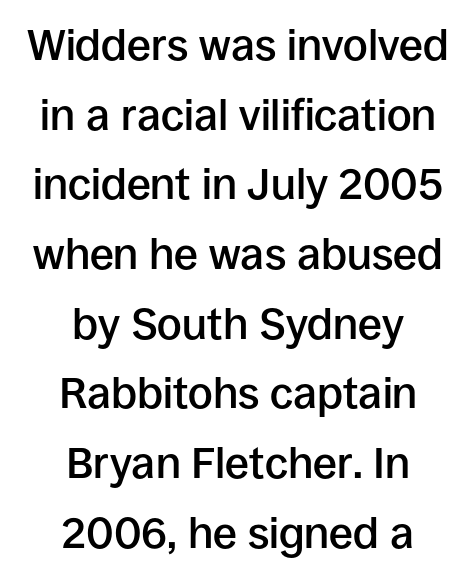
These lines were composed using upright roman letters. One glance says typical: line gaps are just what's usual. The rag falls on both sides of this text block equally. The font is running at a semibold setting, under full bold. This rendering features lettering with no underline.
